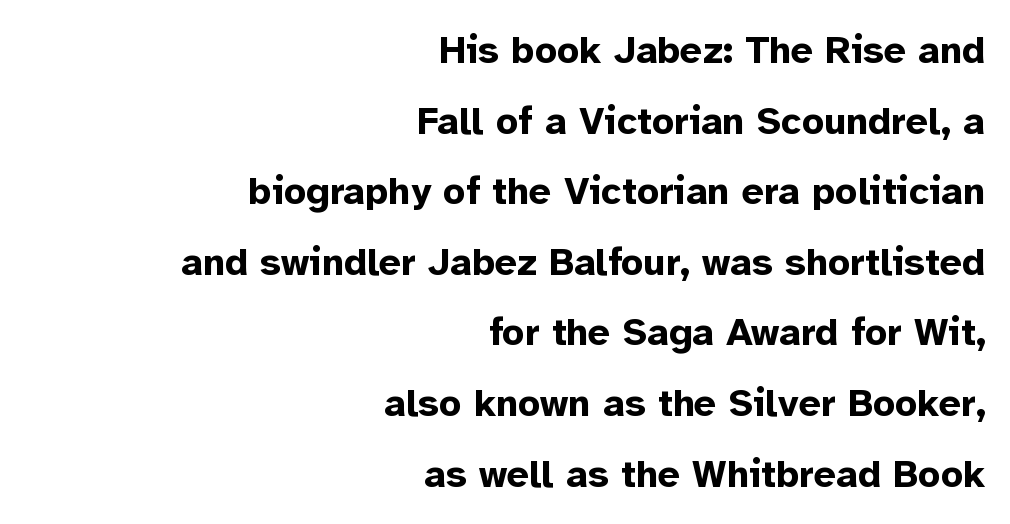
Q: Is the text bold? A: Yes.
Q: Is the text italic (slanted)? A: No, it is upright.
Q: Is the typeface a serif or a sans-serif typeface? A: Sans-serif.
Q: Is the text underlined? A: No.
Q: How is the paragraph aligned? A: Right-aligned.
Q: Is the spacing between letters normal or unusually wide? A: Normal.
Q: Width (condensed, normal, or wide)? A: Normal.
Q: Stroke contrast? A: Low.
Q: x-height? A: Medium.
Q: Monospaced? A: No.
